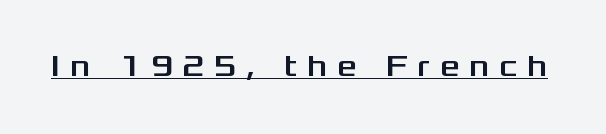
The image shows 31 px wide sans-serif type, upright; set unusually wide letter spacing (+0.31 em), underlined; medium stroke contrast and a medium x-height.
